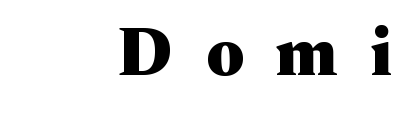
These lines carry a lot of weight — the face is fully bold. The ragged edge is on the left, which tells us the setting is flush right. Observe the wide spacing: letters keep a clear distance from each other. In terms of posture, this sample is upright.
